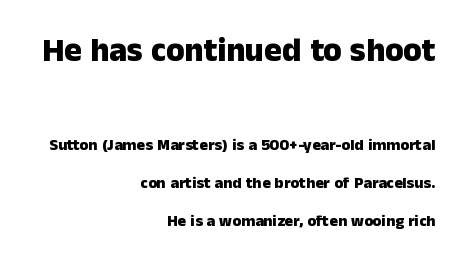
Q: Is the text bold? A: Yes.
Q: Is the text italic (slanted)? A: No, it is upright.
Q: Is the typeface a serif or a sans-serif typeface? A: Sans-serif.
Q: Is the text underlined? A: No.
Q: How is the paragraph aligned? A: Right-aligned.
Q: Is the spacing between letters normal or unusually wide? A: Normal.
Q: Is the spacing between lines tight, normal or loose? A: Loose.
Q: Which block of text is set in a larger size, the first (top) or the second (bottom)? A: The first (top) one.
Q: Width (condensed, normal, or wide)? A: Normal.
Q: Stroke contrast? A: Low.
Q: x-height? A: Medium.
Q: Monospaced? A: No.
